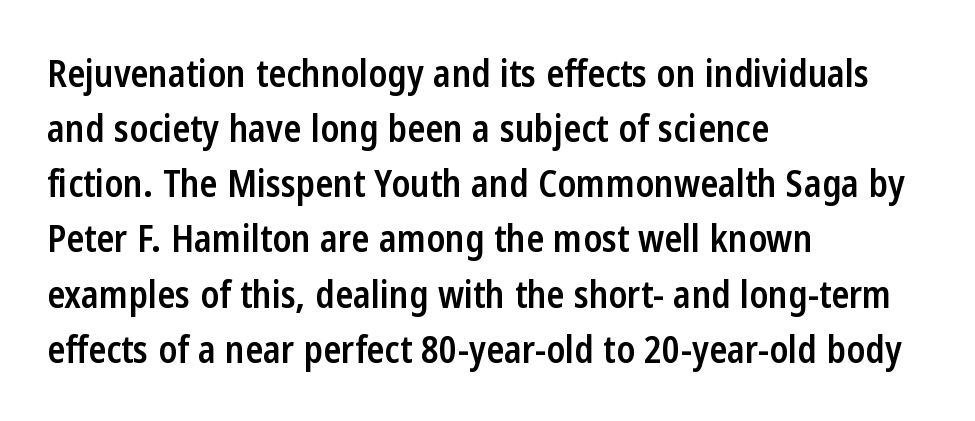
All the whitespace from short lines collects on the right. Stroke terminals: plain, sans-serif. Regarding leading, the lines here are spaced in the standard way. Quick note: underline off.
